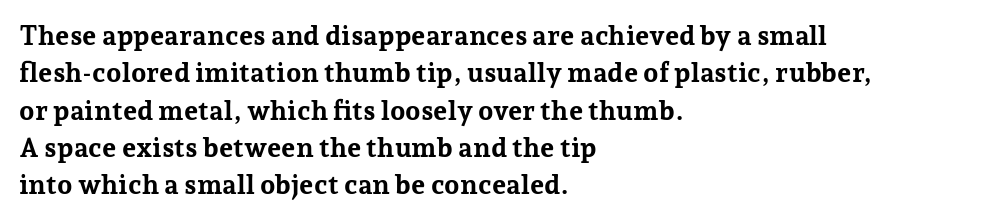
The image shows 27 px bold type, upright; set left-aligned, normal line spacing (1.38x), normal letter spacing, not underlined.
